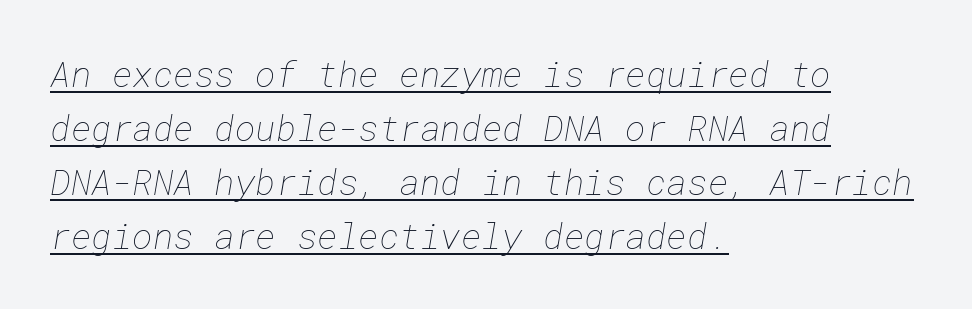
{"bold": "no", "weight": "thin", "width": "normal", "stroke_contrast": "low", "x_height": "medium", "underline": "yes", "align": "left", "line_spacing": "normal", "line_spacing_ratio": 1.54, "letter_spacing": "normal", "letter_spacing_em": 0.0, "glyph_px": 35}
